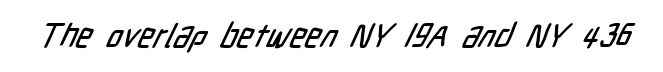
The image shows 33 px condensed sans-serif type; set normal letter spacing, not underlined; low stroke contrast and a medium x-height.
